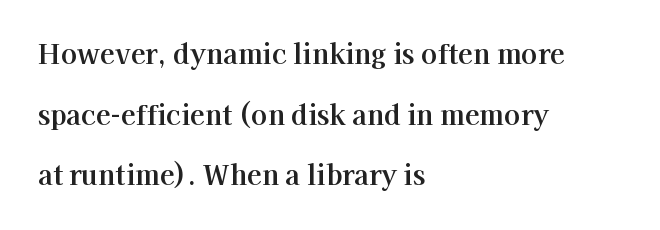
The space directly below the letters is spotless. Compared with typical body copy, the letter spacing here is the same. Ordinary non-slanted type is in use. Rows of type keep a wide berth in the vertical direction. Does the copy run flush right? No — it runs flush left.
